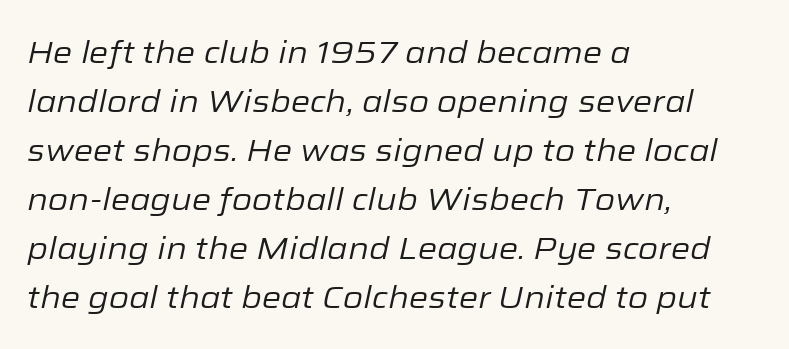
{"italic": "yes", "lean": "right", "slant_degrees": 12, "bold": "no", "weight": "regular", "width": "normal", "stroke_contrast": "low", "x_height": "medium", "monospaced": "no", "underline": "no", "align": "left", "line_spacing": "normal", "line_spacing_ratio": 1.58, "letter_spacing": "normal", "letter_spacing_em": 0.0, "glyph_px": 31}
